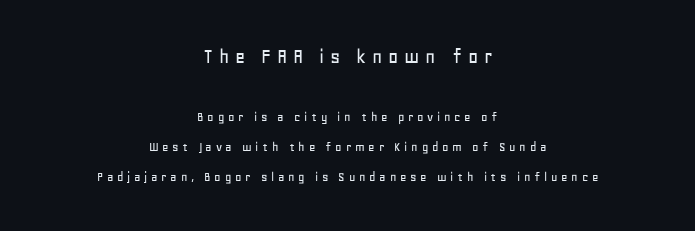
Descenders are the only things crossing below the line. The type is letterspaced generously, with wide tracking. Designer's note — italics off, roman on. Notice the wide empty band between every row — that's loose leading.
